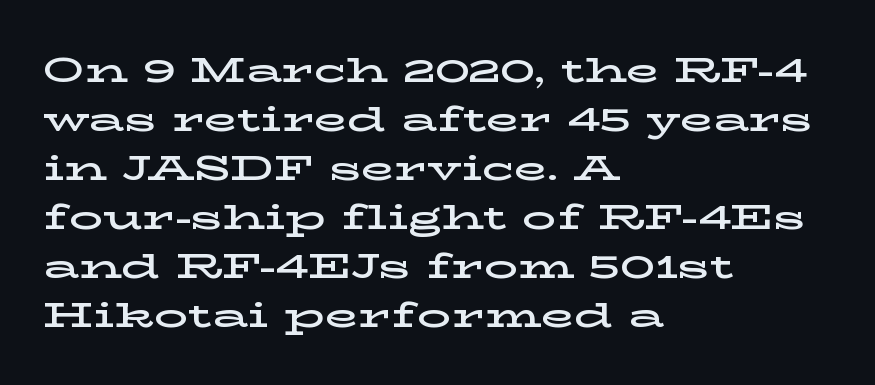
{"serif": "yes", "italic": "no", "width": "wide", "stroke_contrast": "low", "x_height": "medium", "monospaced": "no", "underline": "no", "align": "left", "line_spacing": "normal", "line_spacing_ratio": 1.44, "letter_spacing": "normal", "letter_spacing_em": 0.0, "glyph_px": 34}
